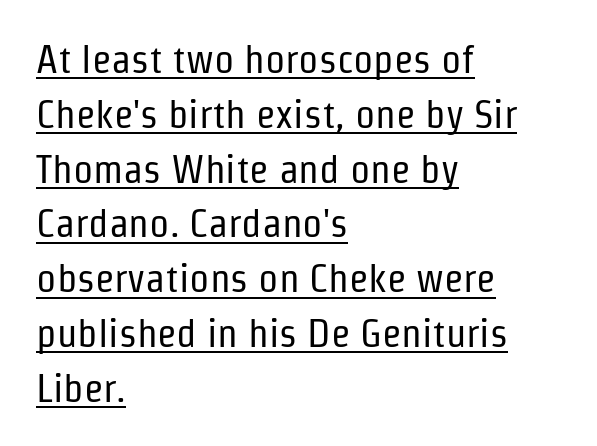
The rendering anchors every line to the left-hand side. You could not count columns in this text — the font is proportionally spaced. Summary of vertical rhythm: regular, with standard interline spacing. Somebody hit Ctrl+U on this one — the words are underlined.
